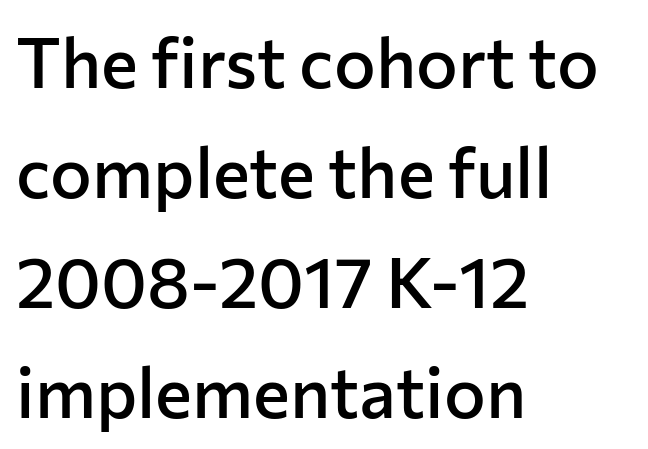
In terms of letterspacing, this is plain default setting. Clear beneath every line of the passage. Reading down the block, your eye returns to a fixed left position each line. The leading is moderate, giving the passage an even texture. The letters advance in unequal steps, a hallmark of proportional type. The font is running at a semibold setting, under full bold.
